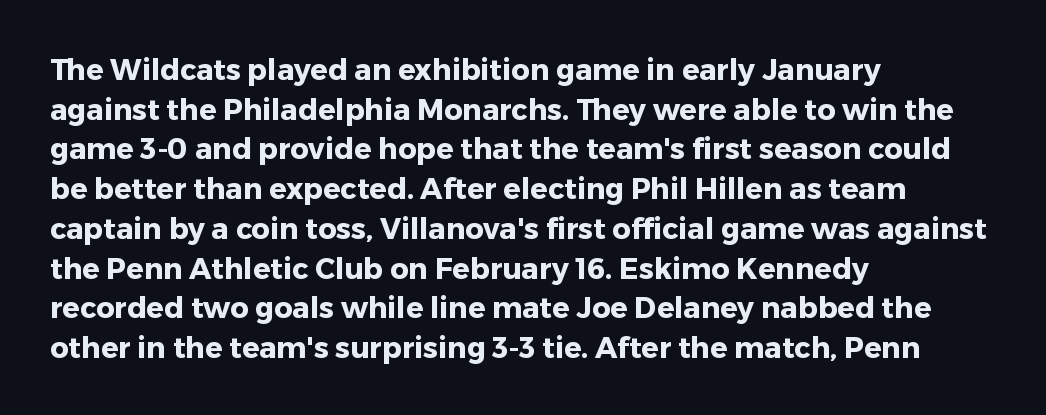
Q: Is the text bold? A: Yes.
Q: Is the text italic (slanted)? A: No, it is upright.
Q: Is the typeface a serif or a sans-serif typeface? A: Sans-serif.
Q: Is the text underlined? A: No.
Q: How is the paragraph aligned? A: Left-aligned.
Q: Is the spacing between letters normal or unusually wide? A: Normal.
Q: Is the spacing between lines tight, normal or loose? A: Normal.
Q: Width (condensed, normal, or wide)? A: Normal.
Q: Stroke contrast? A: Low.
Q: x-height? A: Medium.
Q: Monospaced? A: No.
